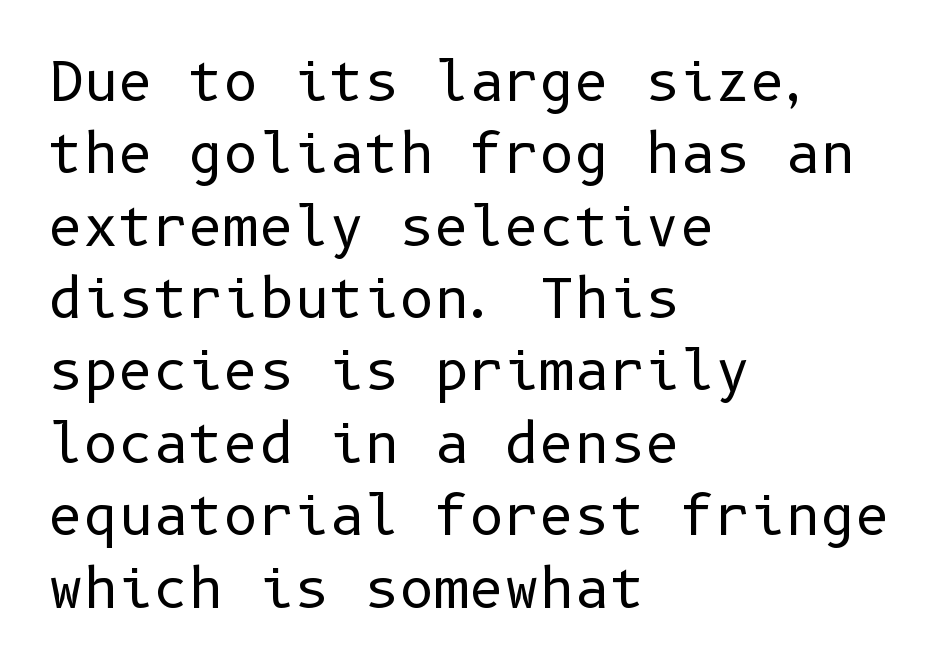
Q: Is the text bold? A: No.
Q: Is the text italic (slanted)? A: No, it is upright.
Q: Is the typeface a serif or a sans-serif typeface? A: Sans-serif.
Q: Is the text underlined? A: No.
Q: How is the paragraph aligned? A: Left-aligned.
Q: Is the spacing between letters normal or unusually wide? A: Normal.
Q: Is the spacing between lines tight, normal or loose? A: Normal.
Q: Width (condensed, normal, or wide)? A: Normal.
Q: Stroke contrast? A: Low.
Q: x-height? A: Medium.
